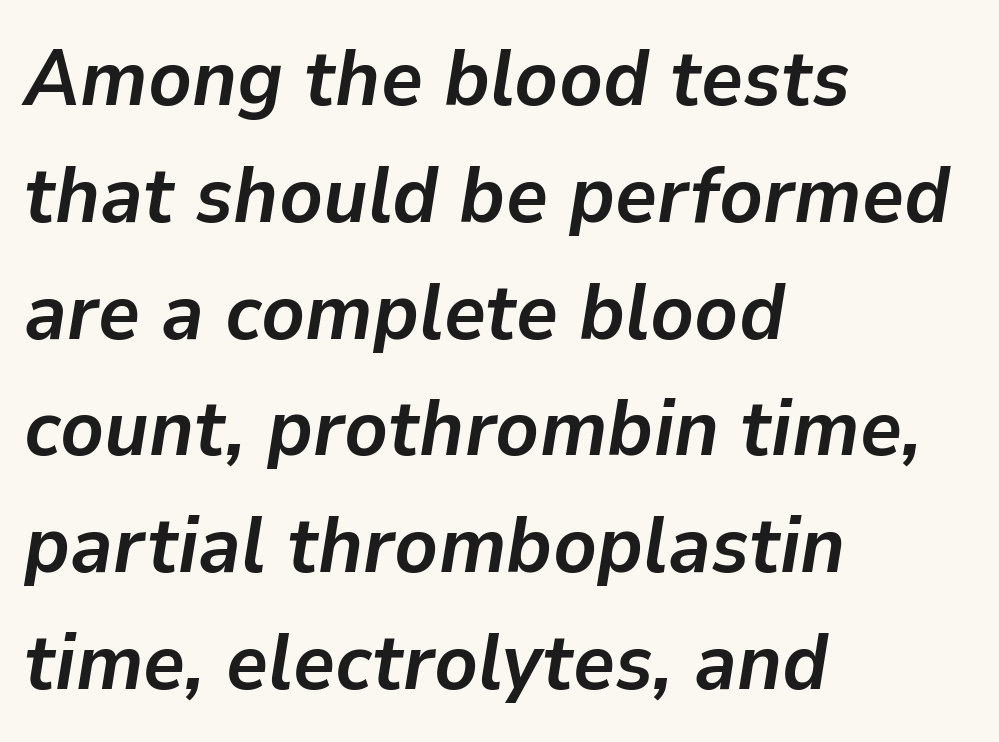
These lines are rendered in a variable-pitch font. The string is rendered with underlining switched off. Short note: letters normally spaced. Does the leading feel generous? No, just average. In terms of posture, this sample is oblique. Summary of weight: heavy, a full bold.
